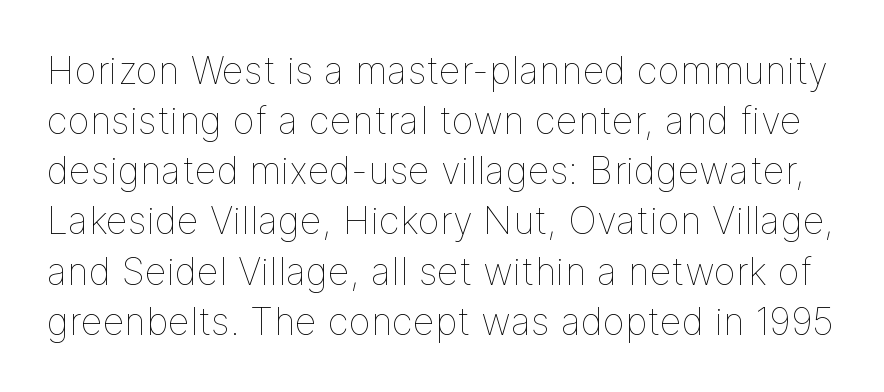
{"italic": "no", "bold": "no", "weight": "thin", "width": "normal", "stroke_contrast": "low", "x_height": "medium", "monospaced": "no", "underline": "no", "line_spacing": "normal", "line_spacing_ratio": 1.32, "letter_spacing": "normal", "letter_spacing_em": 0.0, "glyph_px": 38}
